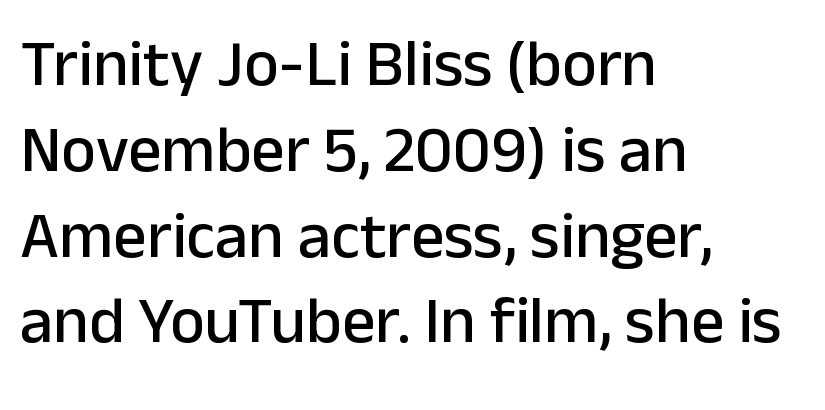
All the whitespace from short lines collects on the right. What stands out about the letter spacing? Nothing — it is the standard amount. Any mark beneath the type? The region is blank. The space between consecutive lines is moderate. The rendering uses natural spacing where letterforms have individual widths. The rendering shows plain stroke endings on the letterforms — a sans-serif design.
